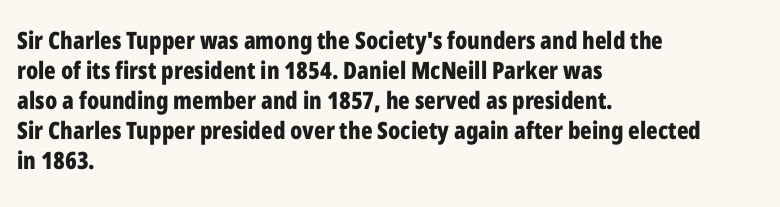
The characters look thick and weighty, a clear bold. Rows of type keep a routine distance in the vertical direction. Each word holds together tightly as a unit, with standard inter-letter gaps. Does the copy run flush right? No — it runs flush left. Beneath every word, the page is bare.
